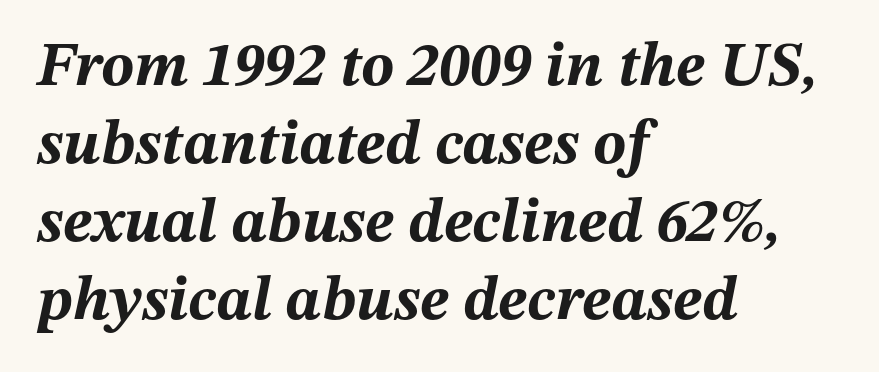
Q: Is the text bold? A: Yes.
Q: Is the text italic (slanted)? A: Yes, it leans right by about 12 degrees.
Q: Is the text underlined? A: No.
Q: How is the paragraph aligned? A: Left-aligned.
Q: Is the spacing between letters normal or unusually wide? A: Normal.
Q: Is the spacing between lines tight, normal or loose? A: Normal.
Q: Width (condensed, normal, or wide)? A: Normal.
Q: Stroke contrast? A: Medium.
Q: x-height? A: Medium.
Q: Monospaced? A: No.
